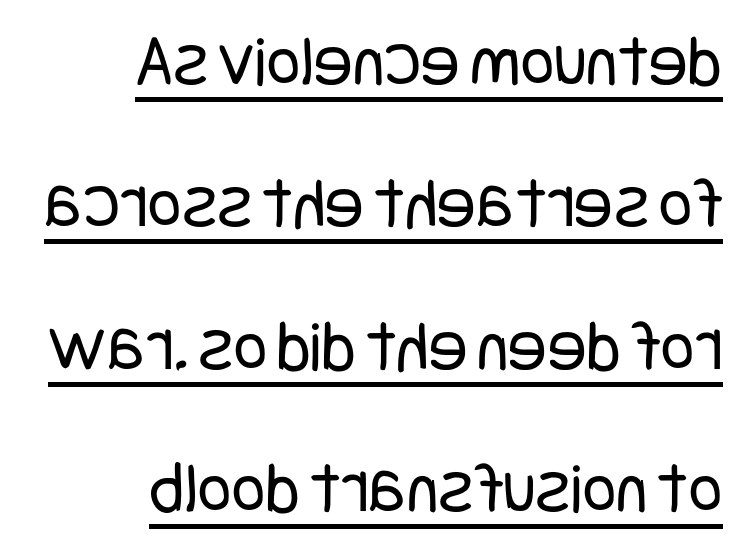
The image shows 73 px regular-weight, condensed sans-serif type, upright; set right-aligned, loose line spacing (1.95x), normal letter spacing, underlined; low stroke contrast and a large x-height.
